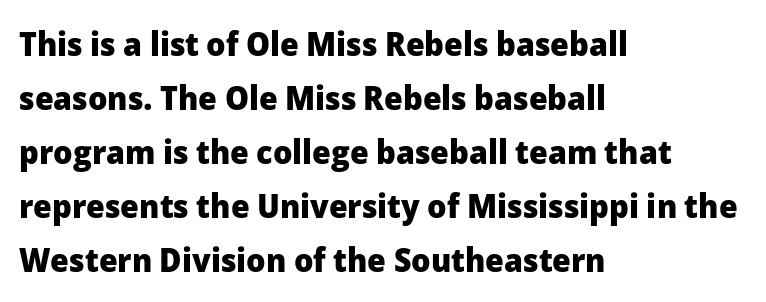
{"serif": "no", "italic": "no", "bold": "yes", "weight": "heavy", "width": "normal", "stroke_contrast": "low", "x_height": "medium", "monospaced": "no", "underline": "no", "align": "left", "line_spacing": "normal", "line_spacing_ratio": 1.59, "letter_spacing": "normal", "letter_spacing_em": 0.0, "glyph_px": 34}
